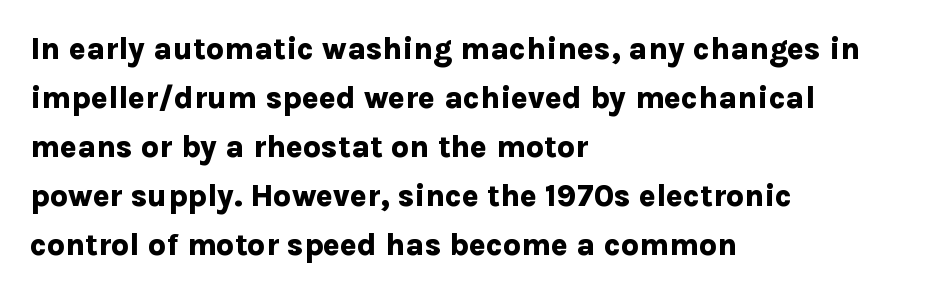
{"serif": "no", "italic": "no", "bold": "yes", "weight": "bold", "width": "normal", "stroke_contrast": "low", "x_height": "medium", "monospaced": "no", "underline": "no", "align": "left", "line_spacing": "normal", "line_spacing_ratio": 1.58, "letter_spacing": "normal", "letter_spacing_em": 0.0, "glyph_px": 31}
